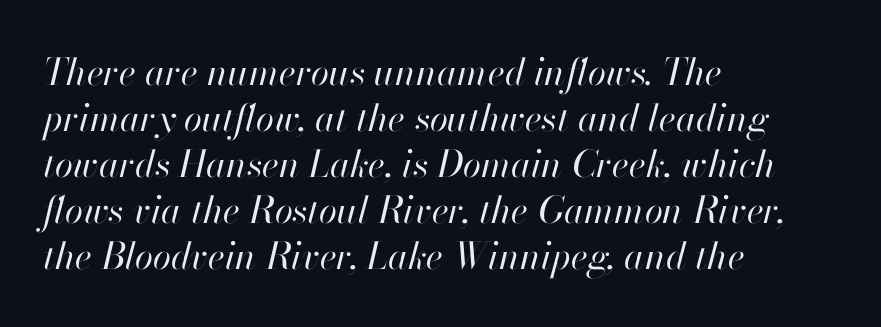
Q: Is the text bold? A: No.
Q: Is the text italic (slanted)? A: Yes, it leans right by about 13 degrees.
Q: Is the text underlined? A: No.
Q: How is the paragraph aligned? A: Left-aligned.
Q: Is the spacing between letters normal or unusually wide? A: Normal.
Q: Width (condensed, normal, or wide)? A: Normal.
Q: Stroke contrast? A: High.
Q: x-height? A: Small.
Q: Monospaced? A: No.
